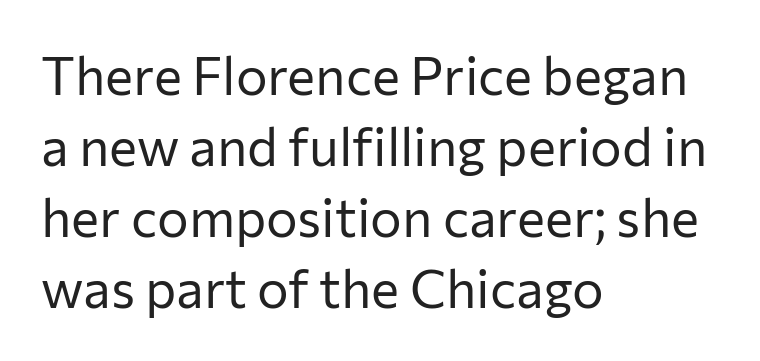
Q: Is the text bold? A: No.
Q: Is the text italic (slanted)? A: No, it is upright.
Q: Is the typeface a serif or a sans-serif typeface? A: Sans-serif.
Q: Is the text underlined? A: No.
Q: How is the paragraph aligned? A: Left-aligned.
Q: Is the spacing between letters normal or unusually wide? A: Normal.
Q: Is the spacing between lines tight, normal or loose? A: Normal.
Q: Width (condensed, normal, or wide)? A: Normal.
Q: Stroke contrast? A: Low.
Q: x-height? A: Medium.
Q: Monospaced? A: No.
